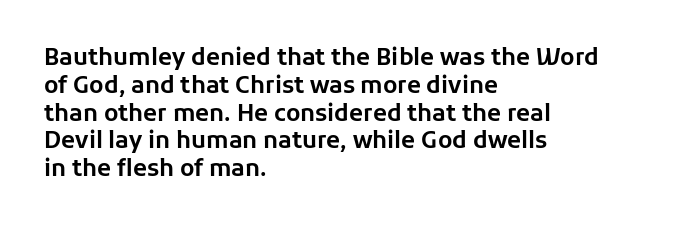
{"italic": "no", "underline": "no", "align": "left", "line_spacing_ratio": 1.21, "letter_spacing": "normal", "letter_spacing_em": 0.0, "glyph_px": 23}
